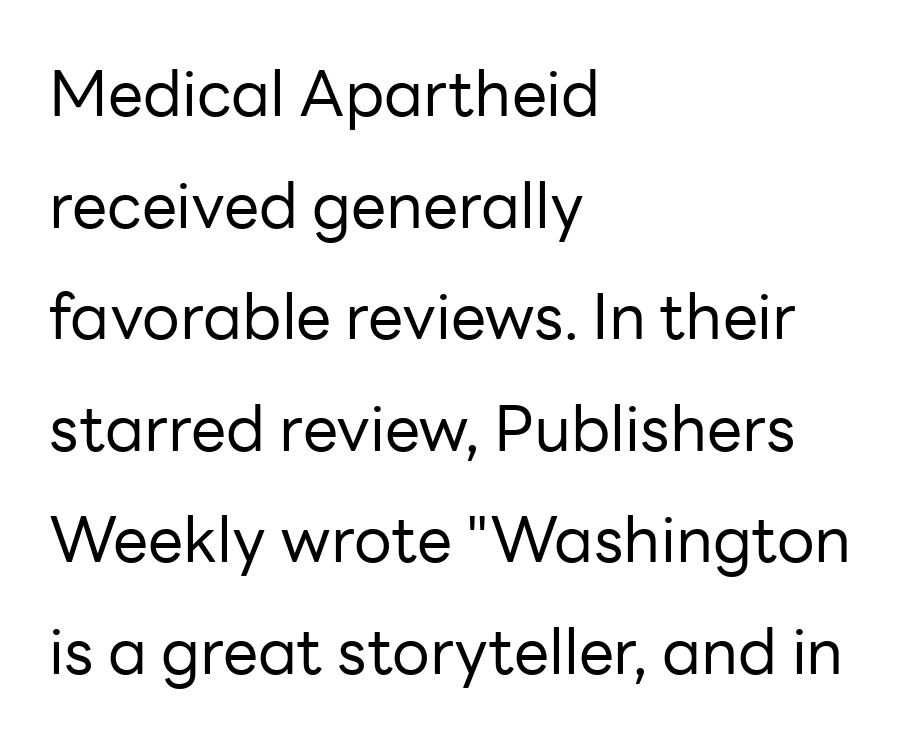
The image shows 63 px regular-weight sans-serif type, upright; set left-aligned, line spacing 1.77x, normal letter spacing, not underlined; low stroke contrast and a medium x-height.
